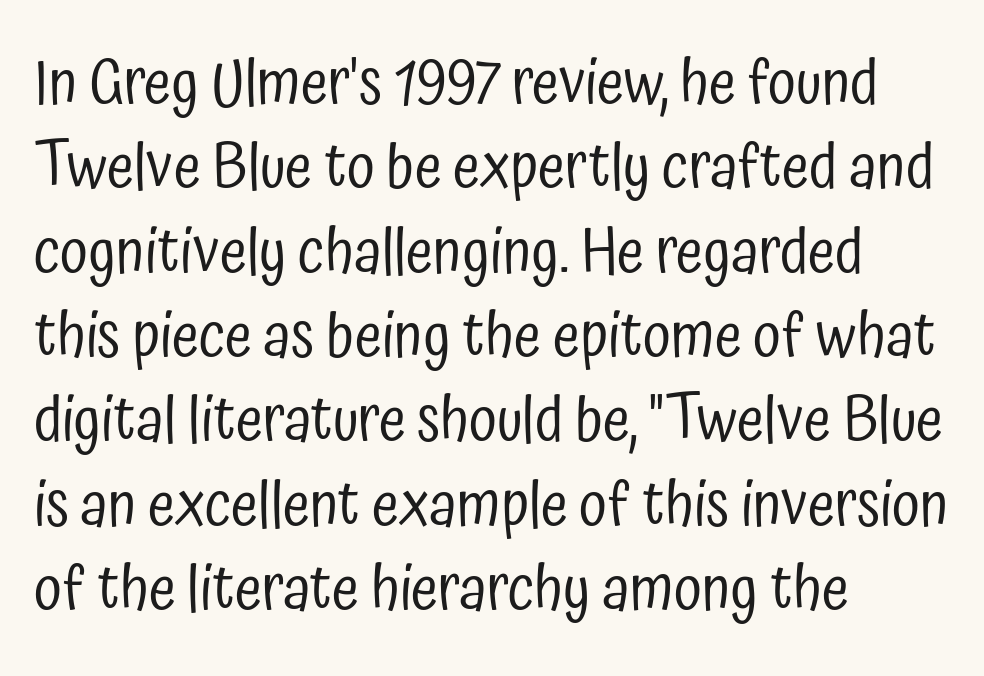
This is roman type, the default non-slanted kind. Spacing between characters is what you'd get straight out of the box. Just letters on the line, the space beneath them empty. A student would call this left alignment; a typographer would say flush left, rag right. Regarding leading, the lines here are spaced in the standard way.
